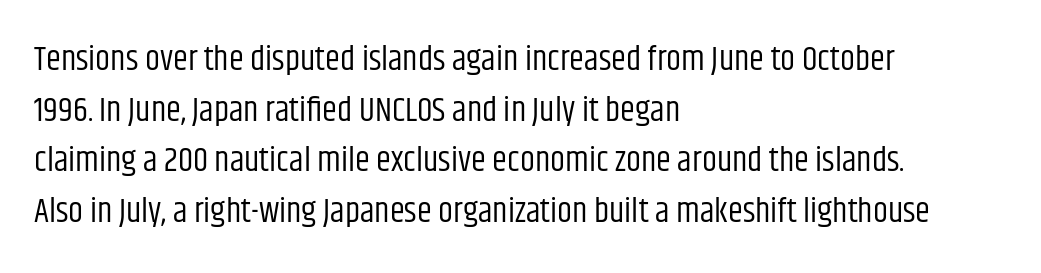
Q: Is the text bold? A: No.
Q: Is the text italic (slanted)? A: No, it is upright.
Q: Is the typeface a serif or a sans-serif typeface? A: Sans-serif.
Q: Is the text underlined? A: No.
Q: How is the paragraph aligned? A: Left-aligned.
Q: Is the spacing between letters normal or unusually wide? A: Normal.
Q: Is the spacing between lines tight, normal or loose? A: Normal.
Q: Width (condensed, normal, or wide)? A: Condensed.
Q: Stroke contrast? A: Low.
Q: x-height? A: Large.
Q: Monospaced? A: No.
